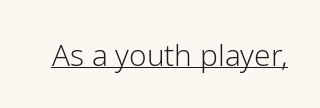
You can tell from the bare stems that sans-serif type was used. Does extra space separate the letters? No, they use regular spacing. Posture: upright roman. Compared with a typical body face, this is equally light or lighter still. Proportional: the letters do not fall into vertical columns.
